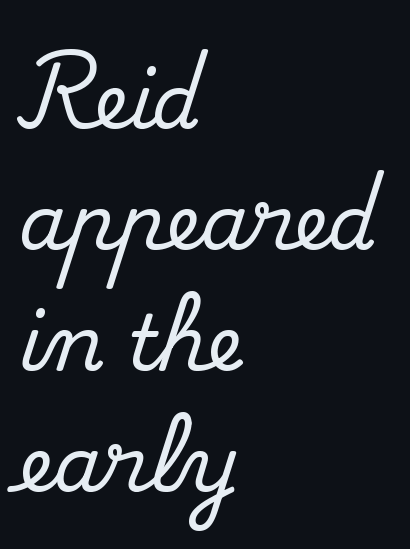
The image shows 76 px serif type; set left-aligned, normal line spacing (1.59x), normal letter spacing, not underlined; medium stroke contrast and a small x-height.
